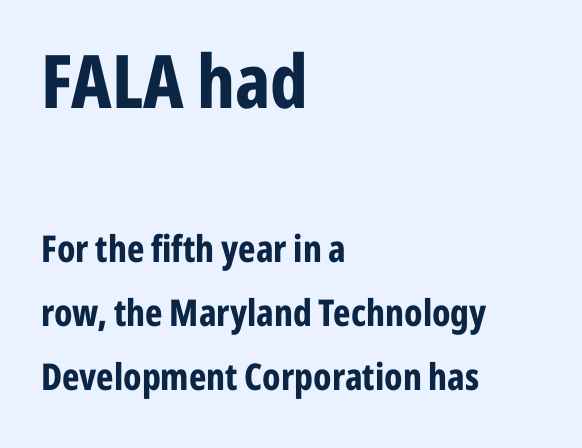
{"serif": "no", "italic": "no", "bold": "yes", "weight": "bold", "width": "condensed", "stroke_contrast": "low", "x_height": "medium", "monospaced": "no", "underline": "no", "align": "left", "line_spacing_ratio": 1.73, "letter_spacing": "normal", "letter_spacing_em": 0.0, "larger_block": "first", "size_ratio": 2.0, "glyph_px": 74}
